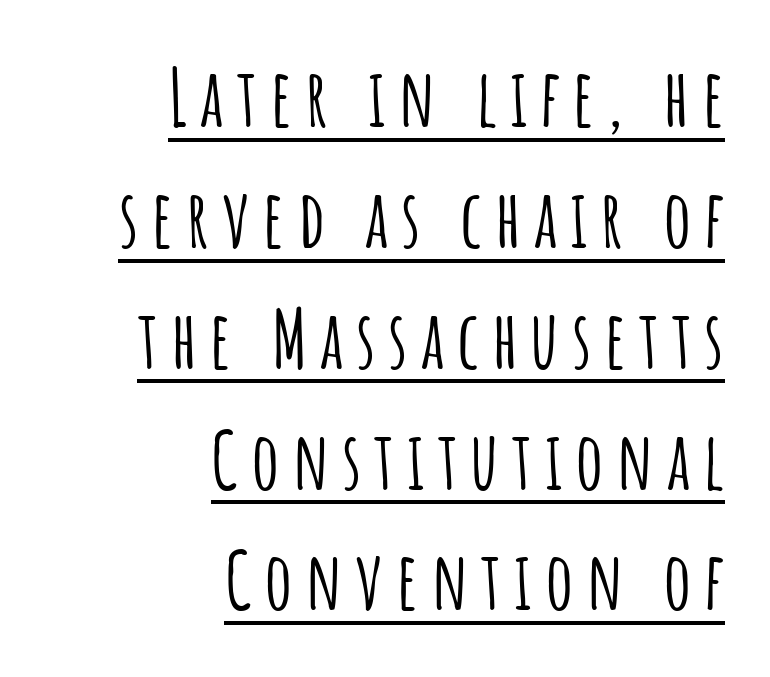
{"serif": "no", "italic": "no", "width": "condensed", "stroke_contrast": "low", "x_height": "large", "monospaced": "no", "underline": "yes", "align": "right", "line_spacing": "normal", "line_spacing_ratio": 1.53, "glyph_px": 79}
